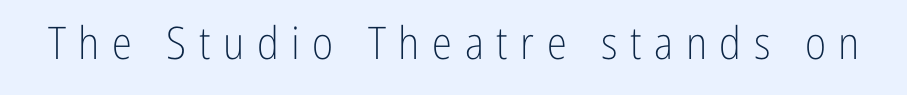
Weight: not bold — regular or lighter. Glance below the letters and you will spot only blank space. Serifs: no, the terminals of the letterforms are clean. The passage shown is typed in a proportional face where columns would drift.
